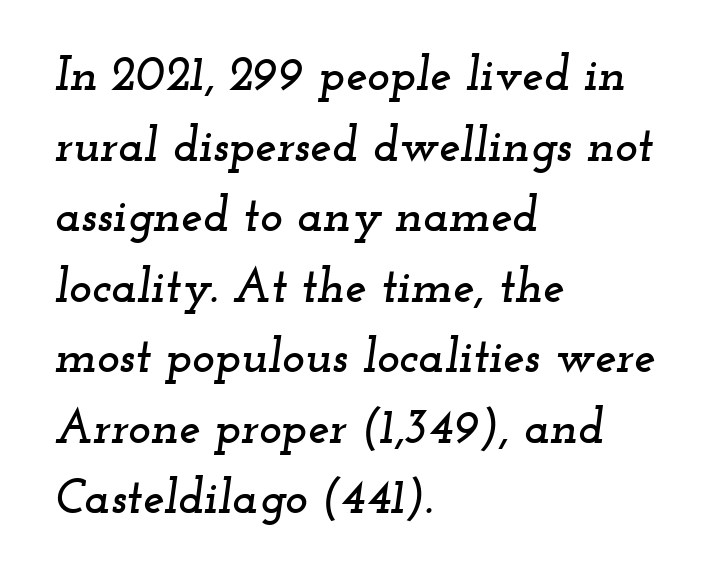
Q: Is the text italic (slanted)? A: Yes, it leans right by about 12 degrees.
Q: Is the typeface a serif or a sans-serif typeface? A: Serif.
Q: Is the text underlined? A: No.
Q: How is the paragraph aligned? A: Left-aligned.
Q: Is the spacing between letters normal or unusually wide? A: Normal.
Q: Is the spacing between lines tight, normal or loose? A: Normal.
Q: Width (condensed, normal, or wide)? A: Wide.
Q: Stroke contrast? A: Low.
Q: x-height? A: Small.
Q: Monospaced? A: No.
